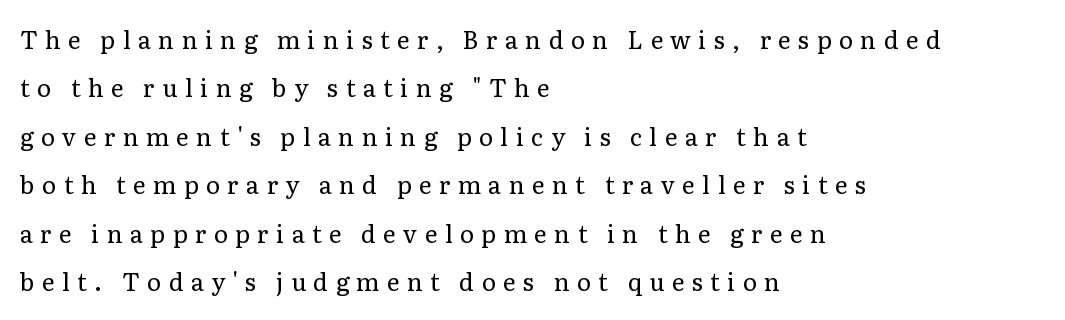
These glyphs show unthickened strokes, regular width or finer. Rendered with straight, roman letterforms. Tracking value appears strongly positive — letters spread wide. Rule under the text: the space is simply empty. One glance says open: line gaps are wider than usual.
